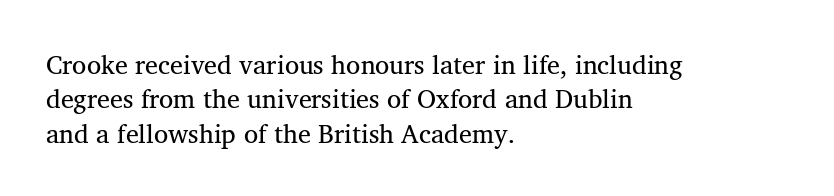
{"underline": "no", "align": "left", "line_spacing": "normal", "line_spacing_ratio": 1.32, "letter_spacing": "normal", "letter_spacing_em": 0.0, "glyph_px": 26}
